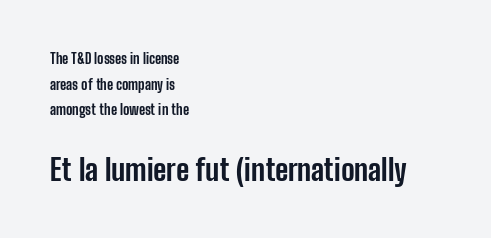
Q: Is the text bold? A: Yes.
Q: Is the text italic (slanted)? A: No, it is upright.
Q: Is the typeface a serif or a sans-serif typeface? A: Sans-serif.
Q: Is the text underlined? A: No.
Q: How is the paragraph aligned? A: Left-aligned.
Q: Is the spacing between letters normal or unusually wide? A: Normal.
Q: Which block of text is set in a larger size, the first (top) or the second (bottom)? A: The second (bottom) one.
Q: Width (condensed, normal, or wide)? A: Condensed.
Q: Stroke contrast? A: Low.
Q: x-height? A: Medium.
Q: Monospaced? A: No.
